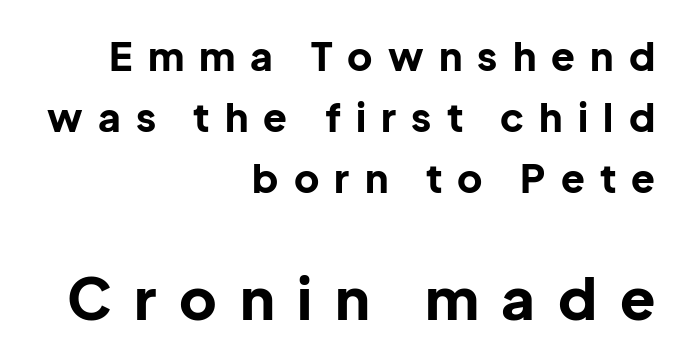
{"serif": "no", "italic": "no", "bold": "yes", "weight": "bold", "width": "normal", "stroke_contrast": "low", "x_height": "medium", "monospaced": "no", "underline": "no", "align": "right", "line_spacing": "normal", "line_spacing_ratio": 1.56, "letter_spacing": "wide", "letter_spacing_em": 0.39, "larger_block": "second", "size_ratio": 1.49, "glyph_px": 58}
